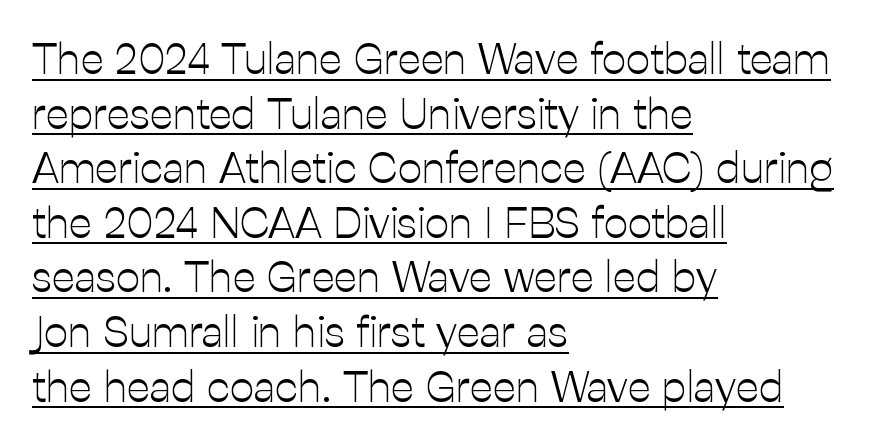
Somebody hit Ctrl+U on this one — the words are underlined. Tracking value appears to be zero — textbook default spacing. How would I describe the line gaps? Plain and ordinary. The letters advance in unequal steps, a hallmark of proportional type. Summary of weight: not heavy and not bold. Is the block centered? No — it sits flush against the left margin.
